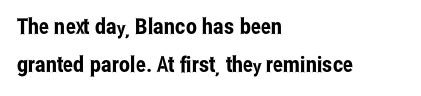
Underline: absent. Here the glyphs are tracked normally, forming tight word shapes. The type sits square on the baseline with zero lean. Each line starts at the same left margin while the right side varies.
